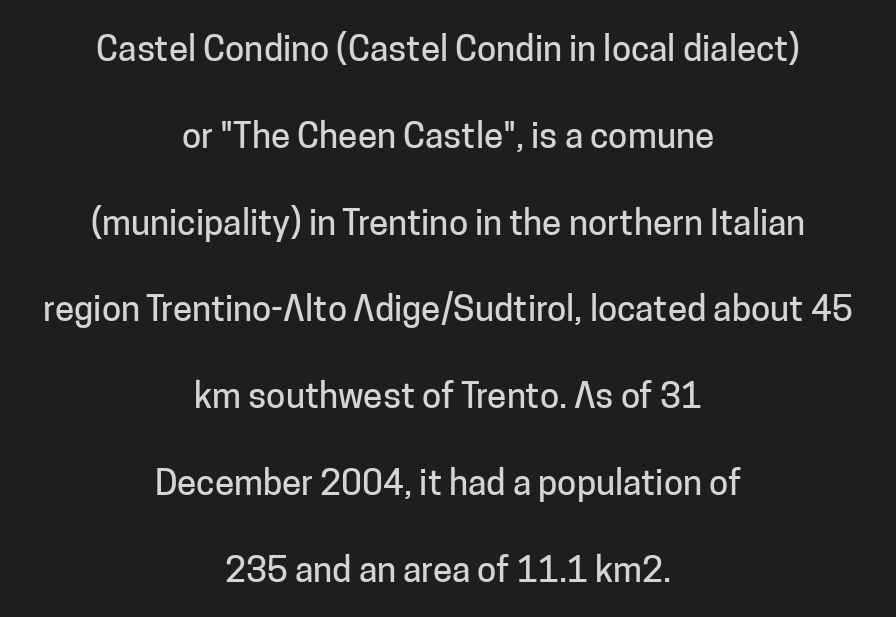
The image shows 35 px sans-serif type, upright; set centered, loose line spacing (2.48x), normal letter spacing, not underlined; low stroke contrast and a medium x-height.
